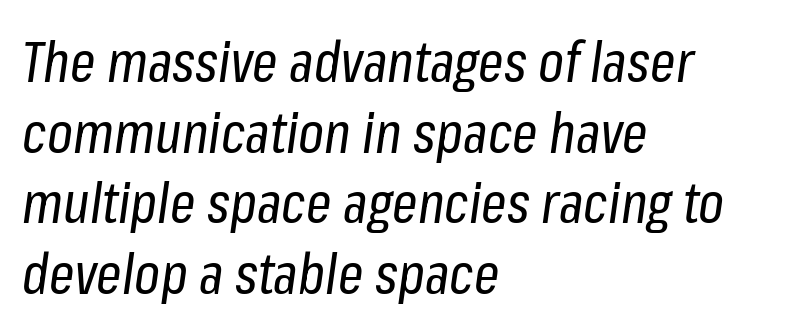
The image shows 56 px regular-weight, condensed type, italic (leaning right); set left-aligned, normal line spacing (1.26x), normal letter spacing, not underlined; low stroke contrast and a medium x-height.
